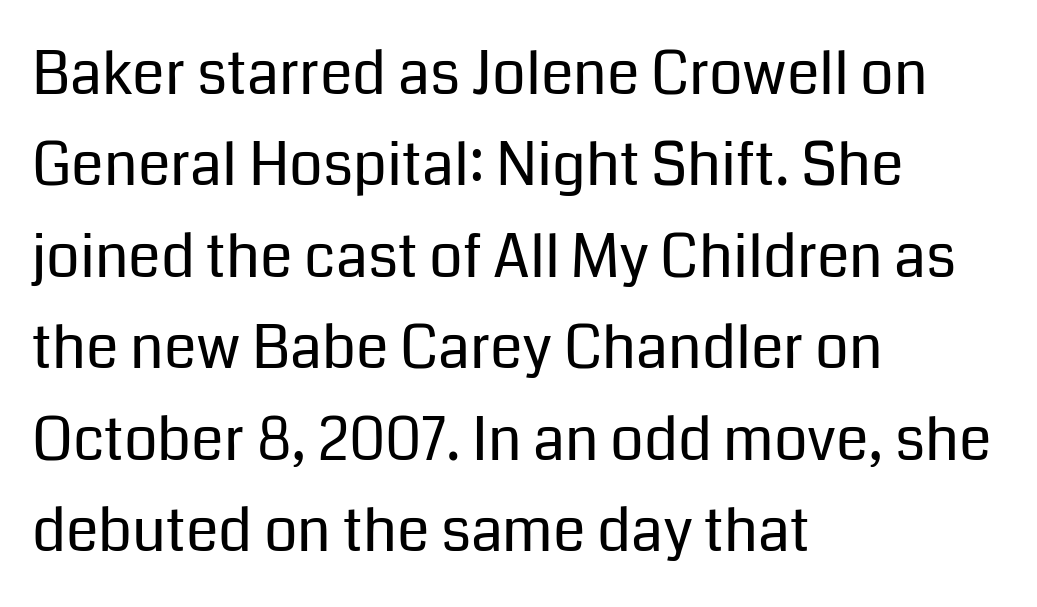
Q: Is the text bold? A: No.
Q: Is the text italic (slanted)? A: No, it is upright.
Q: Is the typeface a serif or a sans-serif typeface? A: Sans-serif.
Q: Is the text underlined? A: No.
Q: How is the paragraph aligned? A: Left-aligned.
Q: Is the spacing between letters normal or unusually wide? A: Normal.
Q: Is the spacing between lines tight, normal or loose? A: Normal.
Q: Width (condensed, normal, or wide)? A: Normal.
Q: Stroke contrast? A: Low.
Q: x-height? A: Medium.
Q: Monospaced? A: No.
